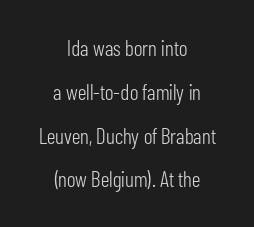
The image shows 22 px text type, upright; set centered, loose line spacing (1.99x), normal letter spacing, not underlined.
